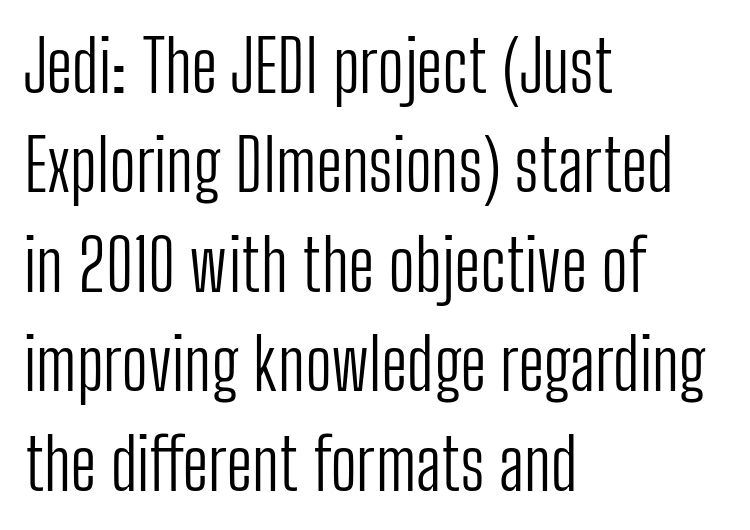
Q: Is the text bold? A: No.
Q: Is the text italic (slanted)? A: No, it is upright.
Q: Is the typeface a serif or a sans-serif typeface? A: Sans-serif.
Q: Is the text underlined? A: No.
Q: How is the paragraph aligned? A: Left-aligned.
Q: Is the spacing between letters normal or unusually wide? A: Normal.
Q: Is the spacing between lines tight, normal or loose? A: Normal.
Q: Width (condensed, normal, or wide)? A: Condensed.
Q: Stroke contrast? A: Low.
Q: x-height? A: Medium.
Q: Monospaced? A: No.
